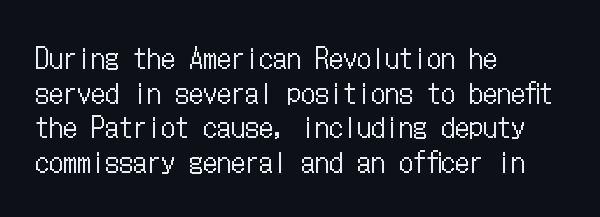
Q: Is the text bold? A: No.
Q: Is the text italic (slanted)? A: No, it is upright.
Q: Is the text underlined? A: No.
Q: How is the paragraph aligned? A: Left-aligned.
Q: Is the spacing between letters normal or unusually wide? A: Normal.
Q: Width (condensed, normal, or wide)? A: Condensed.
Q: Stroke contrast? A: Low.
Q: x-height? A: Medium.
